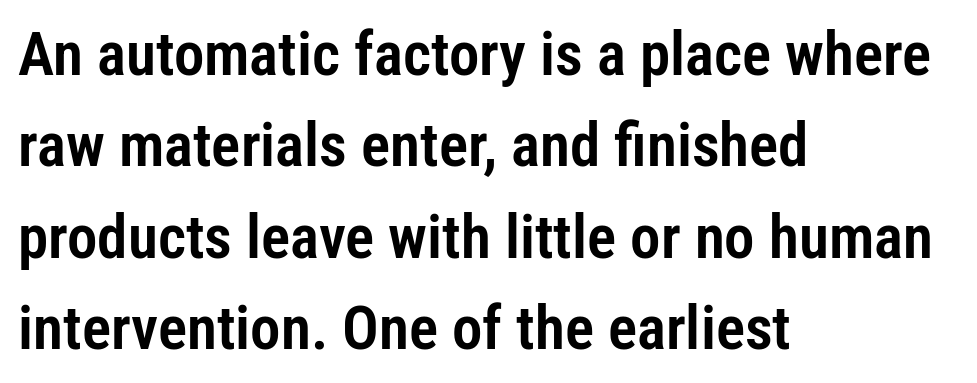
The image shows 61 px condensed sans-serif type, upright; set left-aligned, normal line spacing (1.5x), normal letter spacing, not underlined; low stroke contrast and a medium x-height.
